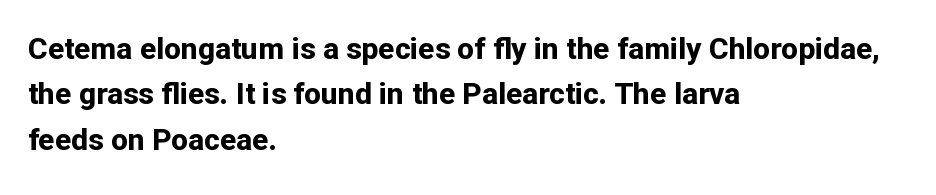
Here the glyphs are tracked normally, forming tight word shapes. Which margin do the lines hug? The left one — the right edge is uneven. Is the type bold? Yes — the strokes are clearly thick and heavy. Horizontal bands of white between lines are of average thickness.
